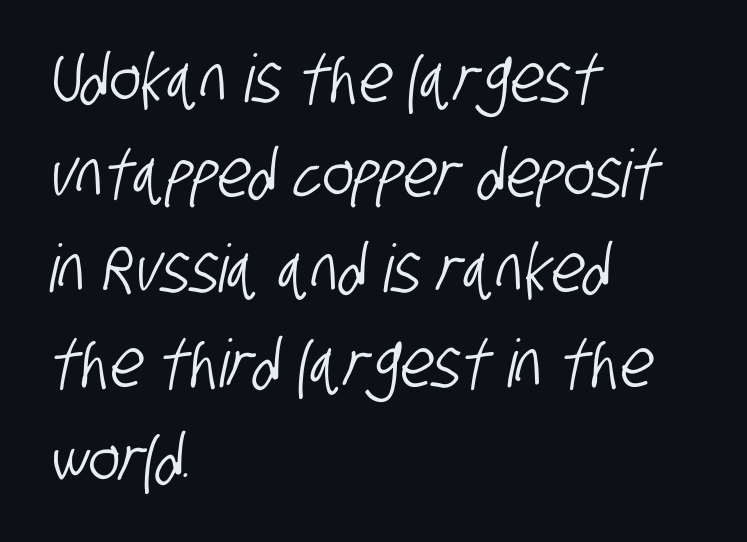
No feet cap the strokes, marking this as sans-serif type. The lines in this sample share a left origin and differ only in where they stop. Honestly, there is no underline to notice here at all. The type is set solid horizontally, with unmodified tracking. How would I describe the line gaps? Plain and ordinary. Here the designer chose a conventional face with non-uniform glyph widths.
